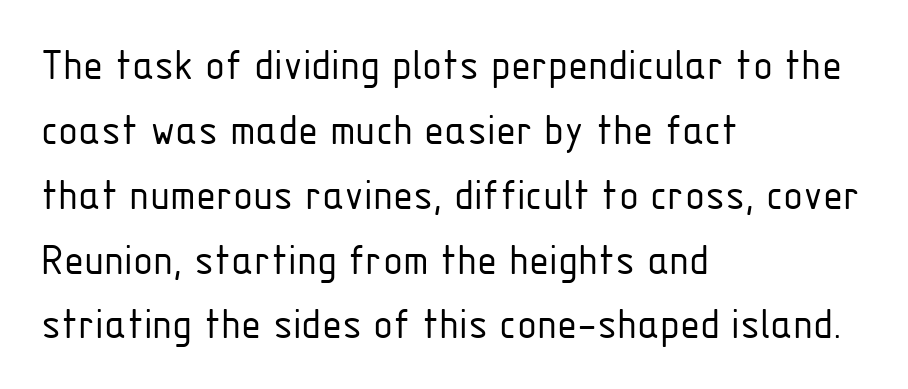
Q: Is the text bold? A: No.
Q: Is the text italic (slanted)? A: No, it is upright.
Q: Is the typeface a serif or a sans-serif typeface? A: Sans-serif.
Q: Is the text underlined? A: No.
Q: How is the paragraph aligned? A: Left-aligned.
Q: Is the spacing between letters normal or unusually wide? A: Normal.
Q: Is the spacing between lines tight, normal or loose? A: Normal.
Q: Width (condensed, normal, or wide)? A: Condensed.
Q: Stroke contrast? A: Low.
Q: x-height? A: Medium.
Q: Monospaced? A: No.
